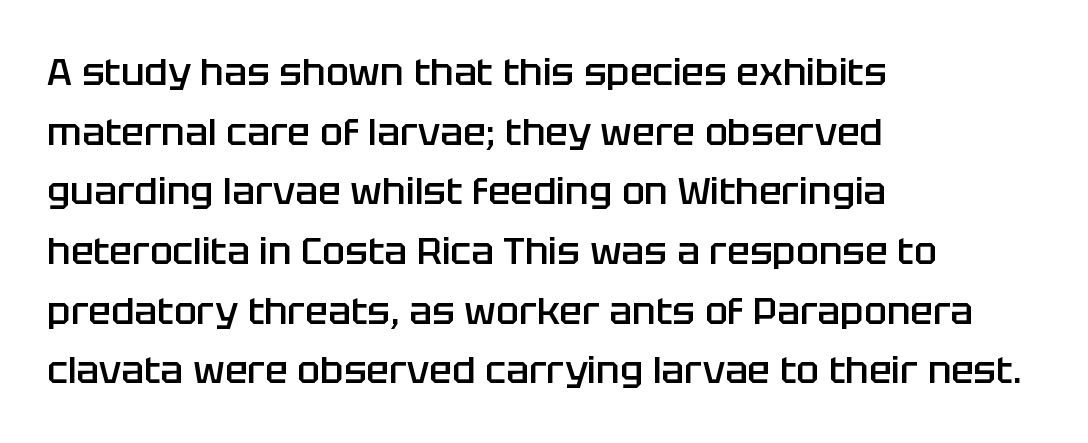
The face used here is proportionally spaced, like ordinary book or web type. Nobody drew a line under any word here. Each letter's strokes conclude bluntly, with no projecting serifs. Italic: no, the glyphs are upright roman. The rows are spaced the way most documents space them.
